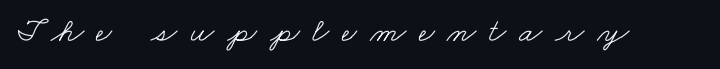
{"serif": "yes", "bold": "no", "weight": "light", "width": "wide", "stroke_contrast": "low", "x_height": "small", "monospaced": "no", "underline": "no", "letter_spacing": "wide", "letter_spacing_em": 0.37, "glyph_px": 34}
